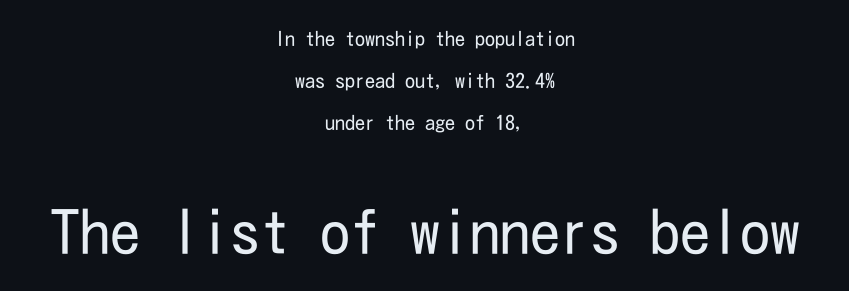
The lettering stays uniformly vertical, giving the passage a roman look. The glyphs are unaccompanied by any horizontal stroke below them. The lines are quadded center. Notice the wide empty band between every row — that's loose leading.
